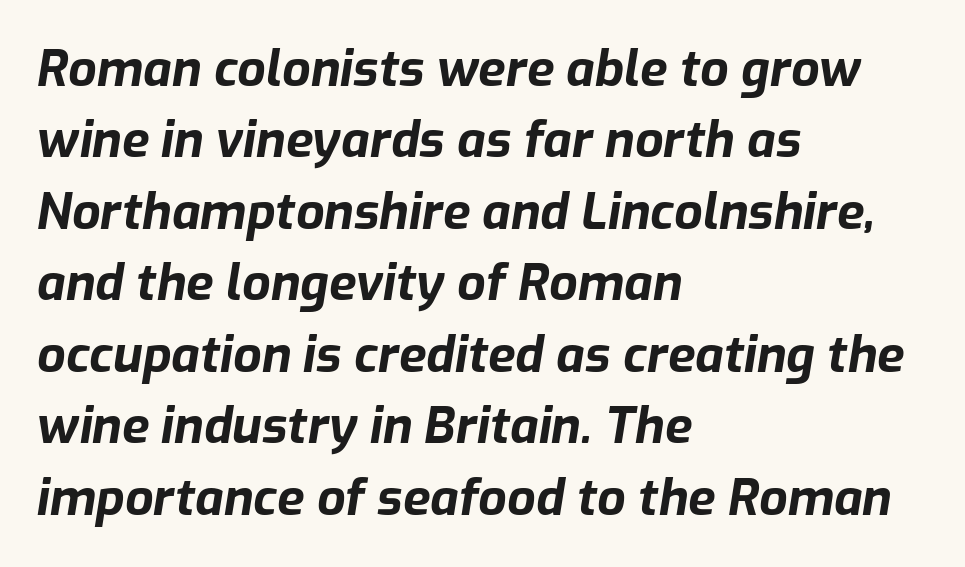
{"italic": "yes", "lean": "right", "slant_degrees": 9, "bold": "yes", "weight": "bold", "width": "normal", "stroke_contrast": "low", "x_height": "medium", "monospaced": "no", "underline": "no", "align": "left", "line_spacing": "normal", "line_spacing_ratio": 1.43, "letter_spacing": "normal", "letter_spacing_em": 0.0, "glyph_px": 50}
